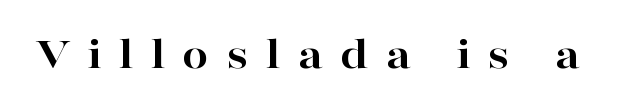
Q: Is the text bold? A: Yes.
Q: Is the text italic (slanted)? A: No, it is upright.
Q: Is the typeface a serif or a sans-serif typeface? A: Serif.
Q: Is the text underlined? A: No.
Q: Is the spacing between letters normal or unusually wide? A: Unusually wide.
Q: Width (condensed, normal, or wide)? A: Wide.
Q: Stroke contrast? A: High.
Q: x-height? A: Medium.
Q: Monospaced? A: No.
